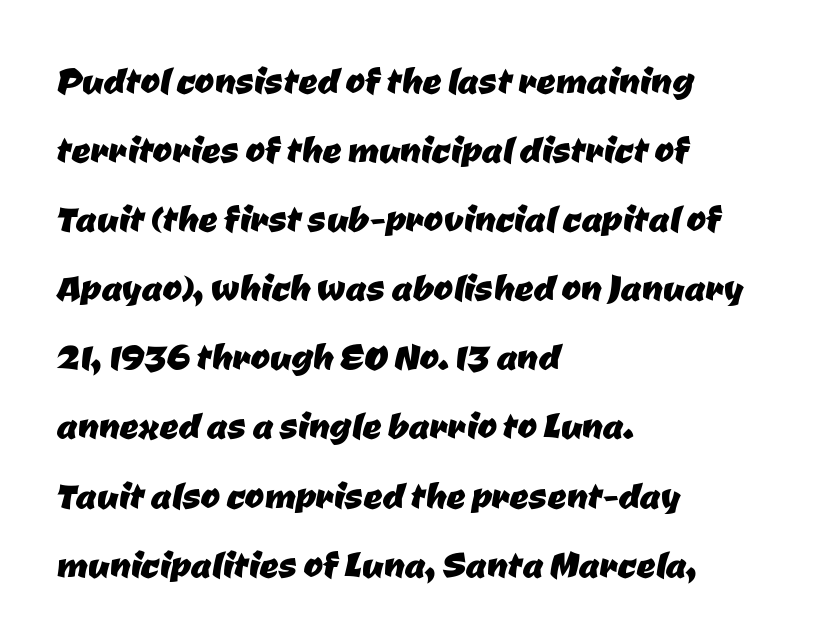
{"serif": "no", "width": "normal", "stroke_contrast": "low", "x_height": "medium", "monospaced": "no", "underline": "no", "align": "left", "line_spacing": "normal", "line_spacing_ratio": 1.47, "letter_spacing": "normal", "letter_spacing_em": 0.0, "glyph_px": 47}
